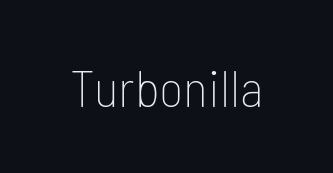
Q: Is the text bold? A: No.
Q: Is the text italic (slanted)? A: No, it is upright.
Q: Is the typeface a serif or a sans-serif typeface? A: Sans-serif.
Q: Is the text underlined? A: No.
Q: Is the spacing between letters normal or unusually wide? A: Normal.
Q: Width (condensed, normal, or wide)? A: Condensed.
Q: Stroke contrast? A: Low.
Q: x-height? A: Medium.
Q: Monospaced? A: No.
